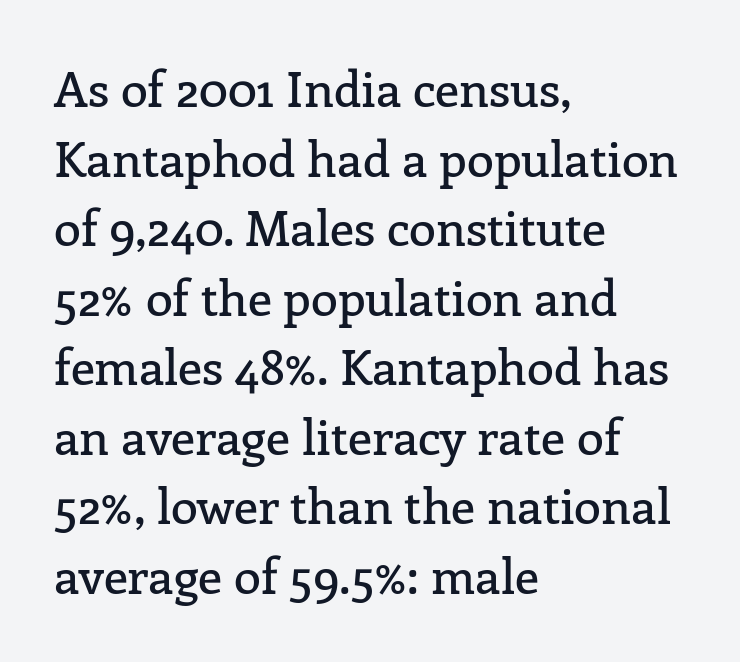
Q: Is the text italic (slanted)? A: No, it is upright.
Q: Is the typeface a serif or a sans-serif typeface? A: Serif.
Q: Is the text underlined? A: No.
Q: How is the paragraph aligned? A: Left-aligned.
Q: Is the spacing between letters normal or unusually wide? A: Normal.
Q: Is the spacing between lines tight, normal or loose? A: Normal.
Q: Width (condensed, normal, or wide)? A: Normal.
Q: Stroke contrast? A: Low.
Q: x-height? A: Medium.
Q: Monospaced? A: No.
